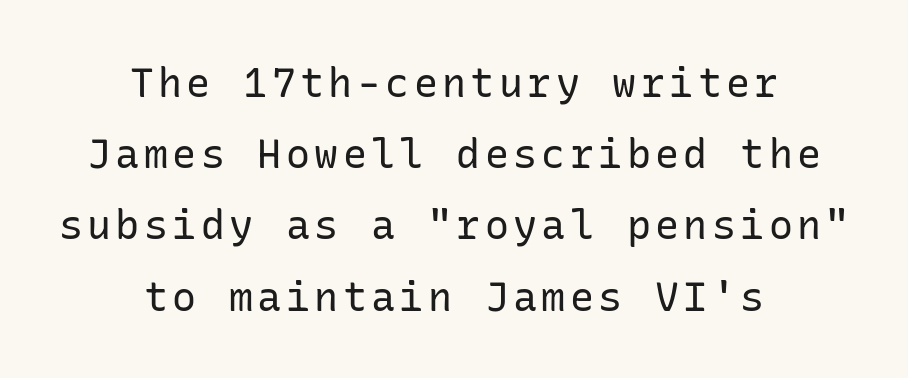
The image shows 40 px regular-weight sans-serif type, upright; set centered, line spacing 1.78x, not underlined; low stroke contrast and a medium x-height.
